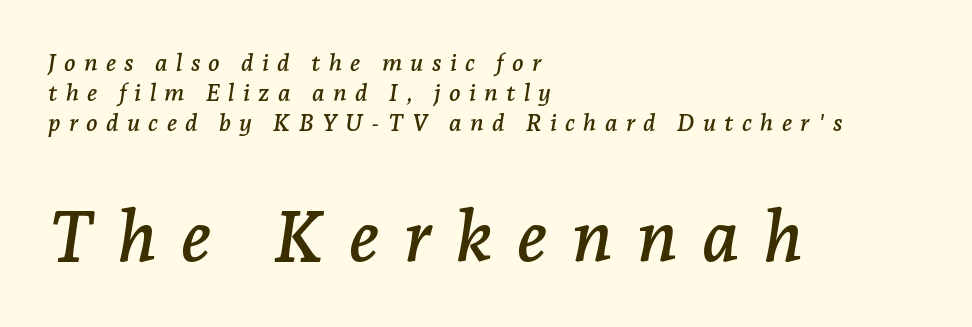
{"serif": "yes", "italic": "yes", "lean": "right", "slant_degrees": 7, "width": "normal", "stroke_contrast": "low", "x_height": "medium", "monospaced": "no", "underline": "no", "align": "left", "line_spacing_ratio": 1.24, "letter_spacing": "wide", "letter_spacing_em": 0.34, "larger_block": "second", "size_ratio": 2.96, "glyph_px": 71}
